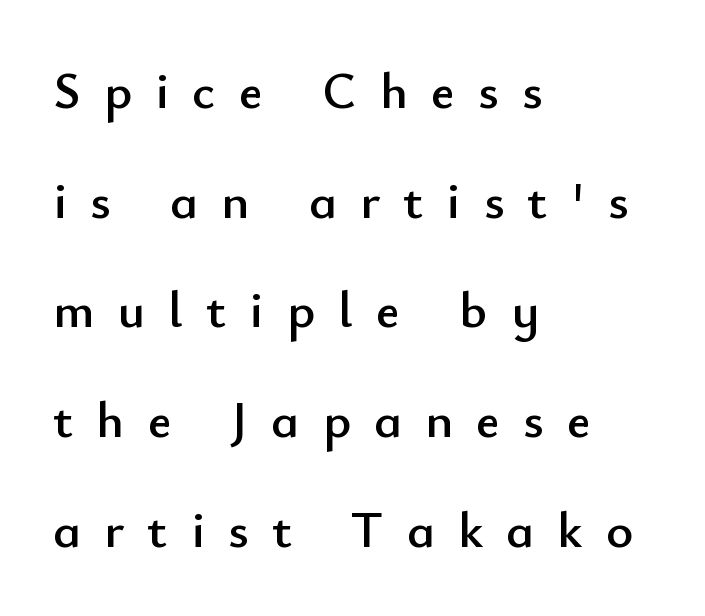
{"serif": "no", "italic": "no", "width": "normal", "stroke_contrast": "low", "x_height": "small", "monospaced": "no", "underline": "no", "align": "left", "line_spacing": "loose", "line_spacing_ratio": 2.11, "letter_spacing": "wide", "letter_spacing_em": 0.45, "glyph_px": 52}
